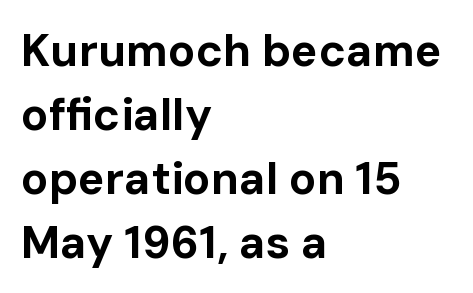
The image shows 45 px bold sans-serif type, upright; set left-aligned, normal line spacing (1.42x), normal letter spacing, not underlined; low stroke contrast and a medium x-height.
